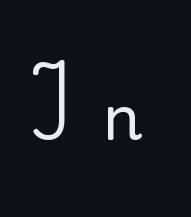
Proportional: the letters do not fall into vertical columns. Compared with typical body copy, the letter spacing here is much looser. In terms of letterform style, serifs are clearly present. Quick note: not italic, upright. Letters rest on an invisible, unmarked baseline.
